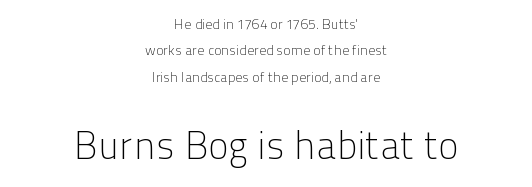
The image shows 39 px light sans-serif type, upright; set centered, line spacing 1.89x, normal letter spacing, not underlined; the second (bottom) block is 2.79x larger; low stroke contrast and a medium x-height.
